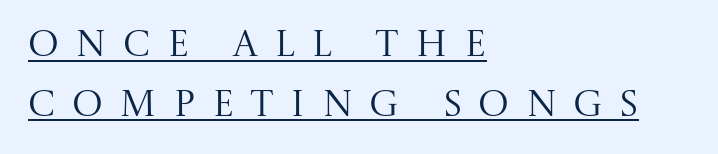
Q: Is the text bold? A: No.
Q: Is the text italic (slanted)? A: No, it is upright.
Q: Is the typeface a serif or a sans-serif typeface? A: Serif.
Q: Is the text underlined? A: Yes.
Q: How is the paragraph aligned? A: Left-aligned.
Q: Is the spacing between letters normal or unusually wide? A: Unusually wide.
Q: Is the spacing between lines tight, normal or loose? A: Normal.
Q: Width (condensed, normal, or wide)? A: Normal.
Q: Stroke contrast? A: Medium.
Q: x-height? A: Large.
Q: Monospaced? A: No.
